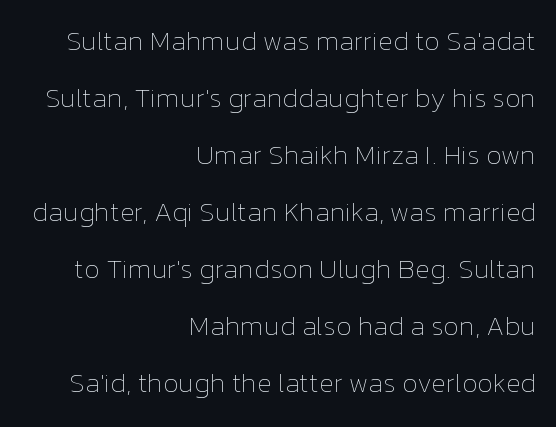
Q: Is the text bold? A: No.
Q: Is the text italic (slanted)? A: No, it is upright.
Q: Is the text underlined? A: No.
Q: How is the paragraph aligned? A: Right-aligned.
Q: Is the spacing between letters normal or unusually wide? A: Normal.
Q: Is the spacing between lines tight, normal or loose? A: Loose.
